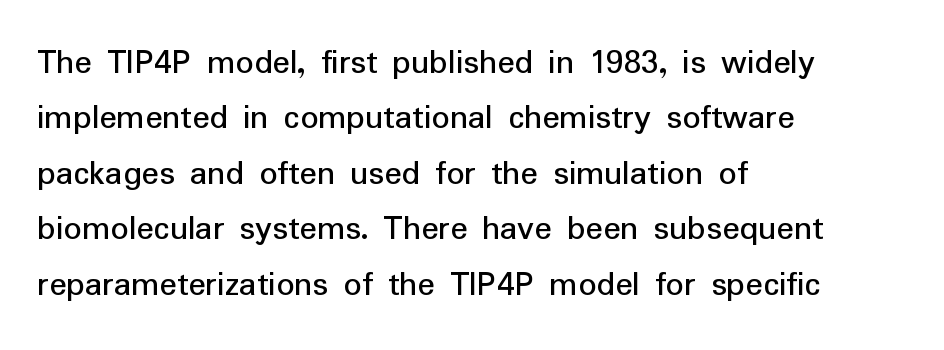
Line beginnings align vertically; line endings do not. Observe the ordinary spacing: letters are neighbours, not strangers. Is there any slant? The stems are plumb. Reading down the column, the eye jumps a familiar distance to each next line.
